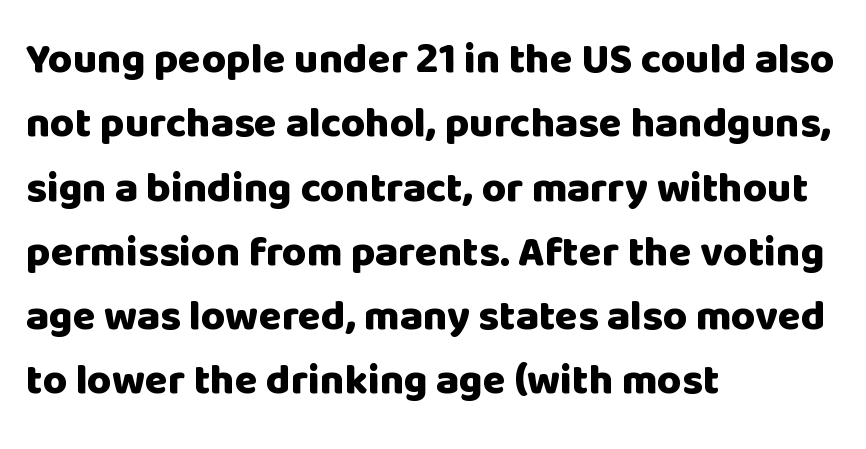
{"serif": "no", "italic": "no", "bold": "yes", "weight": "heavy", "width": "normal", "stroke_contrast": "low", "x_height": "large", "monospaced": "no", "underline": "no", "align": "left", "line_spacing": "normal", "line_spacing_ratio": 1.53, "letter_spacing": "normal", "letter_spacing_em": 0.0, "glyph_px": 42}
